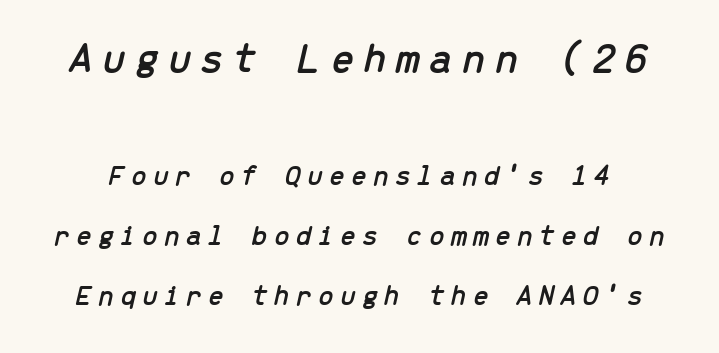
Q: Is the text italic (slanted)? A: Yes, it leans right by about 13 degrees.
Q: Is the text underlined? A: No.
Q: Is the spacing between letters normal or unusually wide? A: Unusually wide.
Q: Is the spacing between lines tight, normal or loose? A: Loose.
Q: Which block of text is set in a larger size, the first (top) or the second (bottom)? A: The first (top) one.
Q: Width (condensed, normal, or wide)? A: Normal.
Q: Stroke contrast? A: Low.
Q: x-height? A: Medium.
Q: Monospaced? A: Yes.
